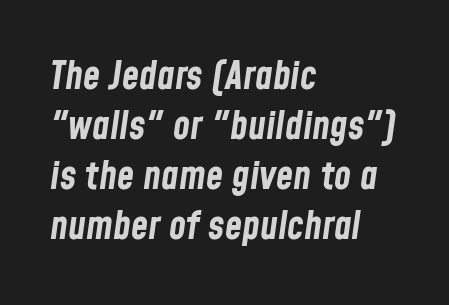
The image shows 39 px bold, condensed type, italic (leaning right); set left-aligned, normal line spacing (1.28x), normal letter spacing, not underlined; low stroke contrast and a medium x-height.
